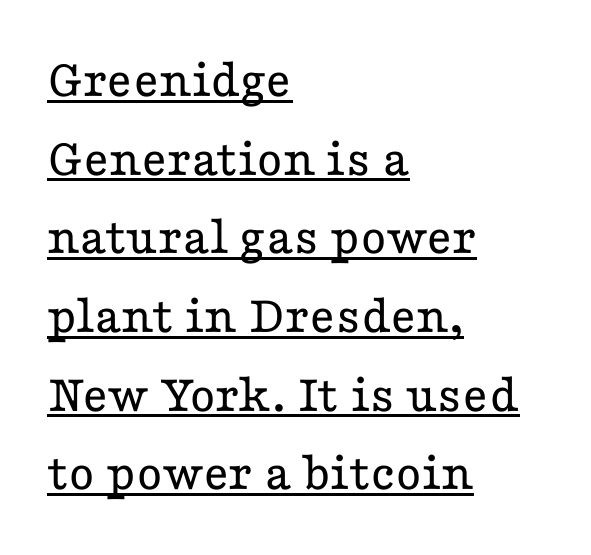
{"serif": "yes", "italic": "no", "bold": "no", "weight": "regular", "width": "wide", "stroke_contrast": "low", "x_height": "medium", "monospaced": "no", "underline": "yes", "align": "left", "line_spacing": "normal", "line_spacing_ratio": 1.43, "letter_spacing": "normal", "letter_spacing_em": 0.0, "glyph_px": 55}
